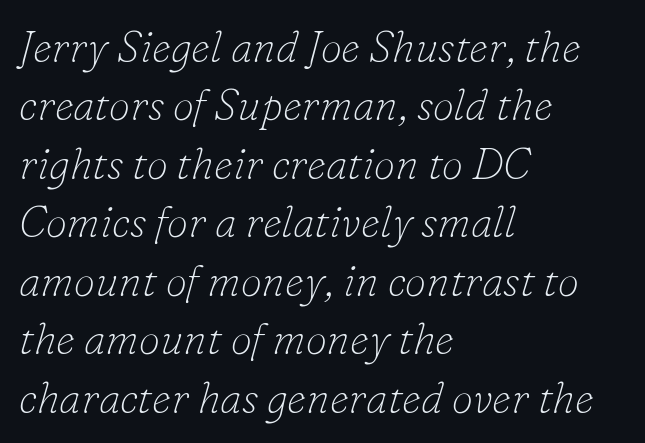
The image shows 43 px thin serif type, italic (leaning right); set left-aligned, normal line spacing (1.36x), normal letter spacing, not underlined; low stroke contrast and a small x-height.
